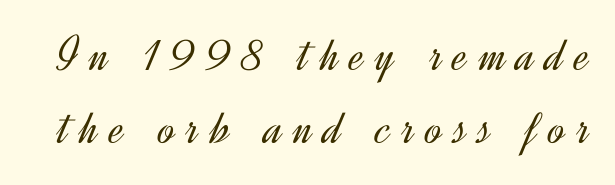
The strip under each line holds only bare page. The rendering uses natural spacing where letterforms have individual widths. Classification — sans serif. The rendering inserts visible extra space after every character.
